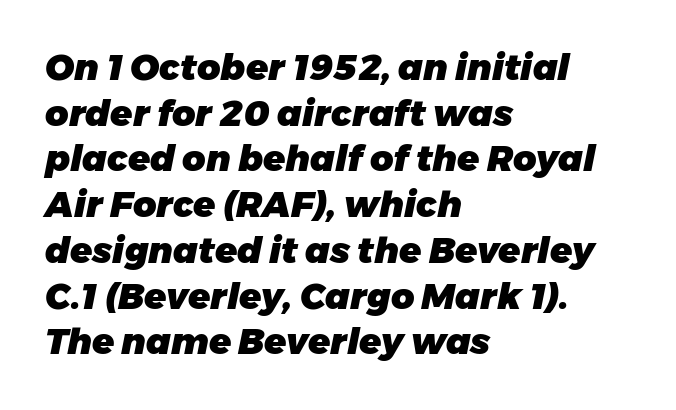
{"italic": "yes", "lean": "right", "slant_degrees": 11, "bold": "yes", "weight": "heavy", "width": "normal", "stroke_contrast": "low", "x_height": "medium", "monospaced": "no", "underline": "no", "align": "left", "line_spacing": "normal", "line_spacing_ratio": 1.27, "letter_spacing": "normal", "letter_spacing_em": 0.0, "glyph_px": 36}
